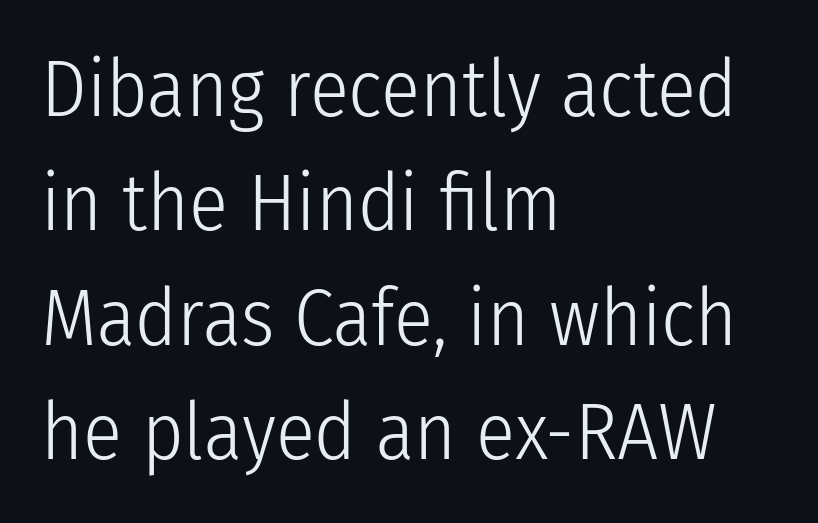
The image shows 80 px light, condensed sans-serif type, upright; set left-aligned, normal line spacing (1.43x), normal letter spacing, not underlined; low stroke contrast and a medium x-height.
